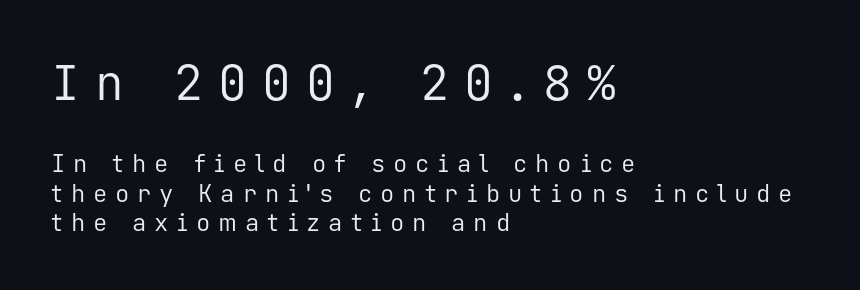
Visually the block forms a straight wall on the left and a jagged coastline on the right. These lines are rendered in a fixed-pitch font. Honestly, the letter spacing is so wide it's the main thing you notice. You get the large type first, then a drop to smaller type. Letters have the restrained weight of plain body copy at most. The face used here is a sans, in the tradition of grotesques and geometrics.
